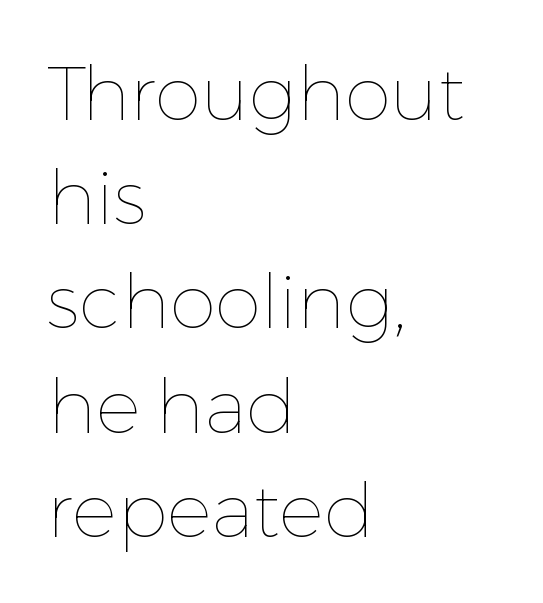
The image shows 75 px thin type, upright; set left-aligned, normal line spacing (1.39x), normal letter spacing, not underlined; low stroke contrast and a medium x-height.
